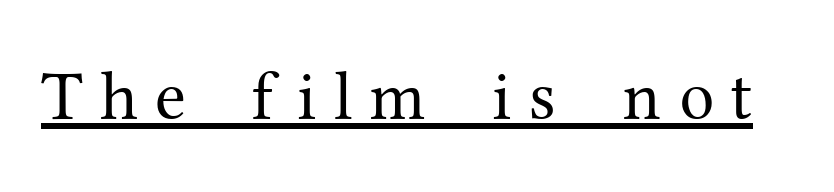
Between one letter and the next there's a generous, obvious gap. Underline: present. Spacing verdict: proportional, widths tailored to each character. Is the type heavy? It reads as light-to-regular instead.
